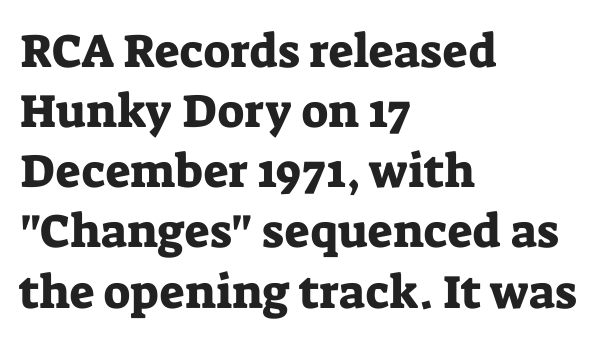
Q: Is the text italic (slanted)? A: No, it is upright.
Q: Is the typeface a serif or a sans-serif typeface? A: Serif.
Q: Is the text underlined? A: No.
Q: How is the paragraph aligned? A: Left-aligned.
Q: Is the spacing between letters normal or unusually wide? A: Normal.
Q: Is the spacing between lines tight, normal or loose? A: Normal.
Q: Width (condensed, normal, or wide)? A: Normal.
Q: Stroke contrast? A: Low.
Q: x-height? A: Medium.
Q: Monospaced? A: No.
